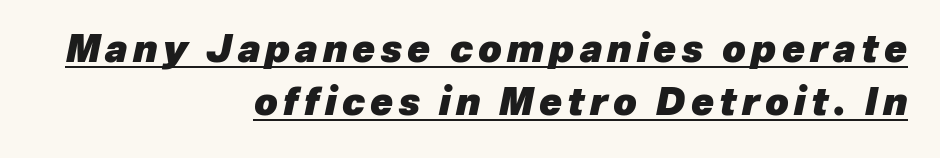
Q: Is the text bold? A: Yes.
Q: Is the text italic (slanted)? A: Yes, it leans right by about 12 degrees.
Q: Is the text underlined? A: Yes.
Q: How is the paragraph aligned? A: Right-aligned.
Q: Is the spacing between lines tight, normal or loose? A: Normal.
Q: Width (condensed, normal, or wide)? A: Normal.
Q: Stroke contrast? A: Low.
Q: x-height? A: Medium.
Q: Monospaced? A: No.
